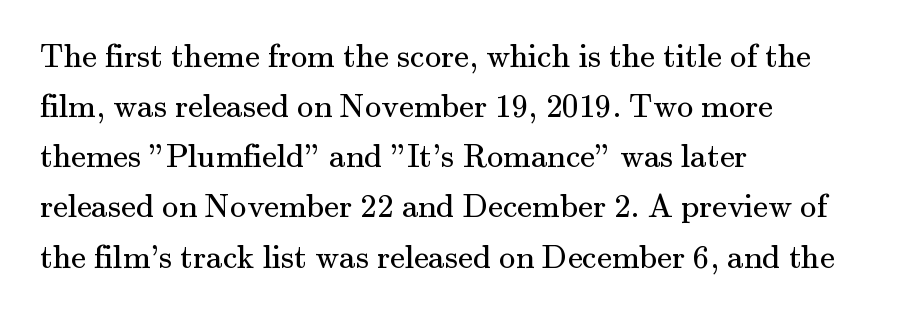
Q: Is the text bold? A: No.
Q: Is the text italic (slanted)? A: No, it is upright.
Q: Is the typeface a serif or a sans-serif typeface? A: Serif.
Q: Is the text underlined? A: No.
Q: How is the paragraph aligned? A: Left-aligned.
Q: Is the spacing between letters normal or unusually wide? A: Normal.
Q: Is the spacing between lines tight, normal or loose? A: Normal.
Q: Width (condensed, normal, or wide)? A: Normal.
Q: Stroke contrast? A: Medium.
Q: x-height? A: Small.
Q: Monospaced? A: No.
